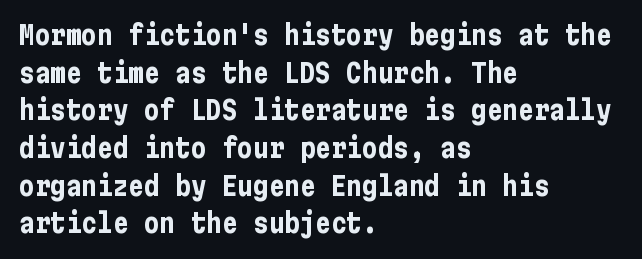
{"italic": "no", "bold": "yes", "underline": "no", "align": "left", "line_spacing": "normal", "line_spacing_ratio": 1.45, "letter_spacing": "normal", "letter_spacing_em": 0.0, "glyph_px": 26}
